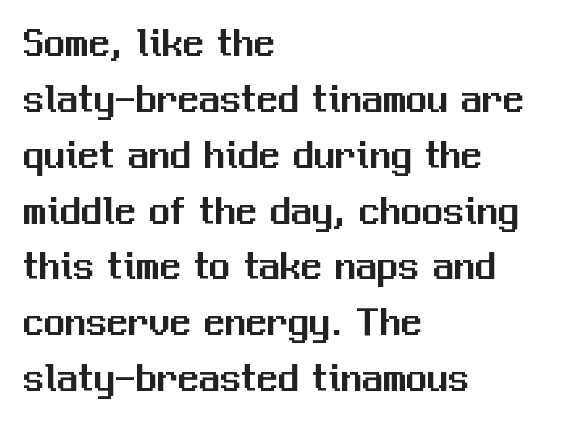
Q: Is the text italic (slanted)? A: No, it is upright.
Q: Is the typeface a serif or a sans-serif typeface? A: Sans-serif.
Q: Is the text underlined? A: No.
Q: How is the paragraph aligned? A: Left-aligned.
Q: Is the spacing between letters normal or unusually wide? A: Normal.
Q: Is the spacing between lines tight, normal or loose? A: Normal.
Q: Width (condensed, normal, or wide)? A: Normal.
Q: Stroke contrast? A: Medium.
Q: x-height? A: Medium.
Q: Monospaced? A: No.
